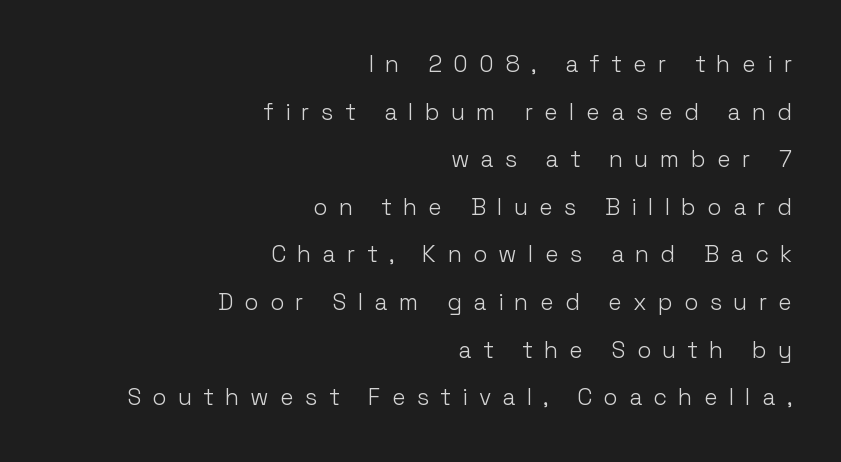
Underline: absent. In terms of leading, this rendering errs on the spacious side. Stems here are at most as thick as an everyday book face. Caption: multi-line text, flush right, ragged left.
